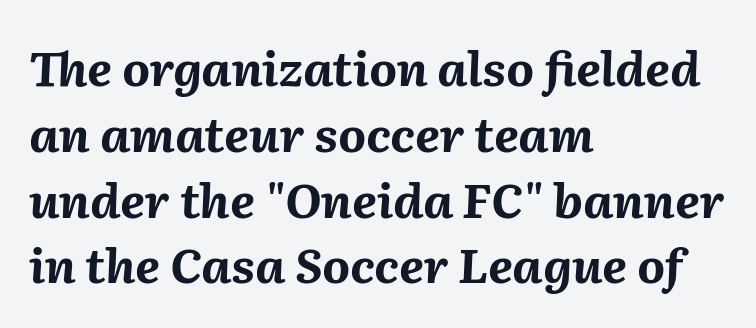
{"italic": "yes", "lean": "right", "slant_degrees": 2, "bold": "yes", "weight": "bold", "width": "normal", "stroke_contrast": "medium", "x_height": "medium", "monospaced": "no", "underline": "no", "align": "left", "line_spacing": "normal", "line_spacing_ratio": 1.37, "letter_spacing": "normal", "letter_spacing_em": 0.0, "glyph_px": 48}
